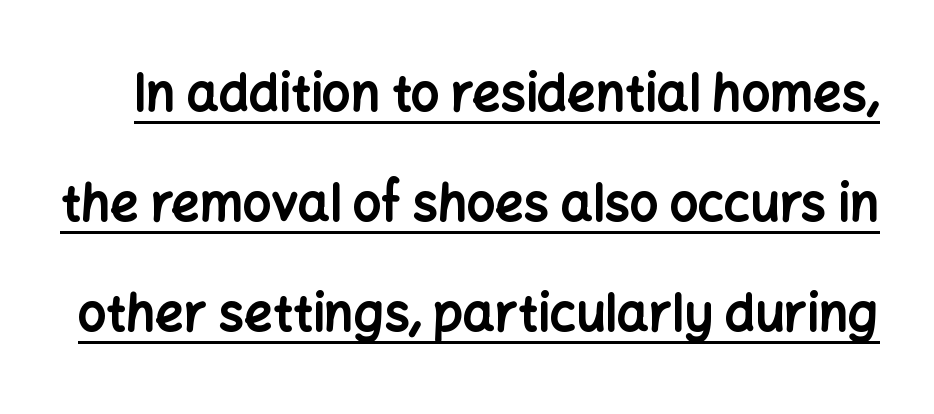
Do the letters lean? They stand straight. The designer went with a sans here, leaving each stem footless. The passage shown is underscored from start to finish. The passage shown has conventional tracking throughout.
